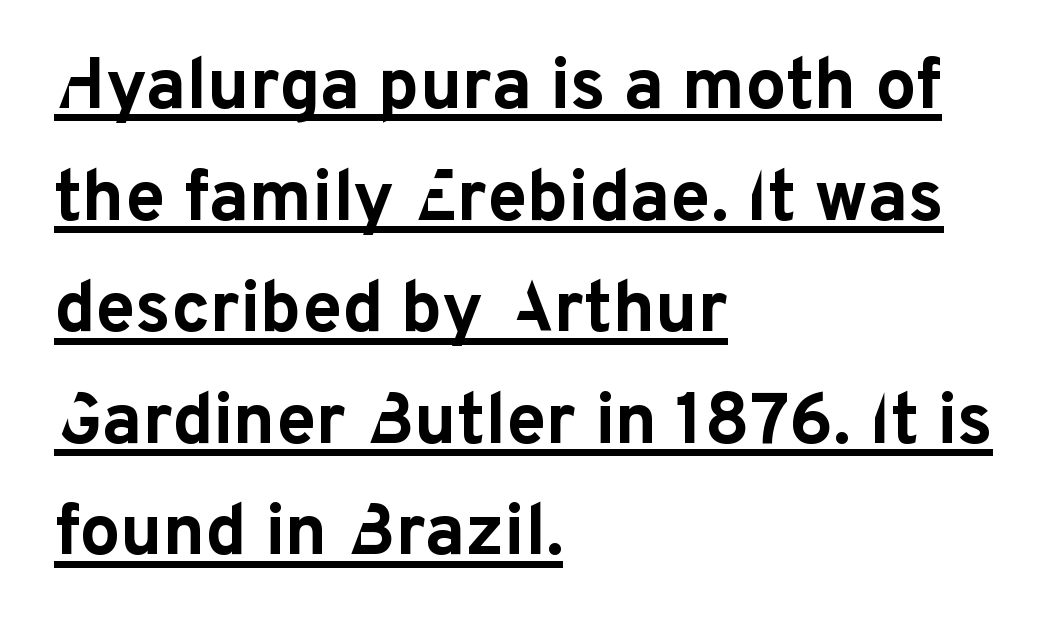
{"serif": "no", "italic": "no", "bold": "yes", "weight": "bold", "width": "normal", "stroke_contrast": "low", "x_height": "medium", "monospaced": "no", "underline": "yes", "align": "left", "line_spacing": "normal", "line_spacing_ratio": 1.55, "letter_spacing": "normal", "letter_spacing_em": 0.0, "glyph_px": 72}
